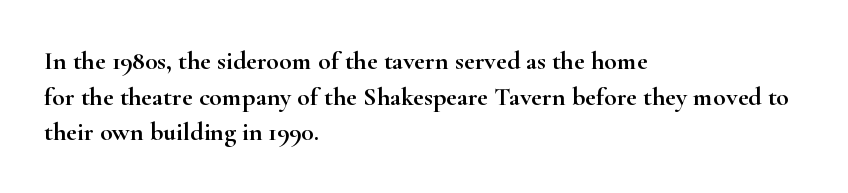
Compared with a centered layout, this one pins lines to the left instead. These lines were composed using upright roman letters. The type is set solid horizontally, with unmodified tracking. Vertical spacing — default. A bare baseline throughout the passage.
